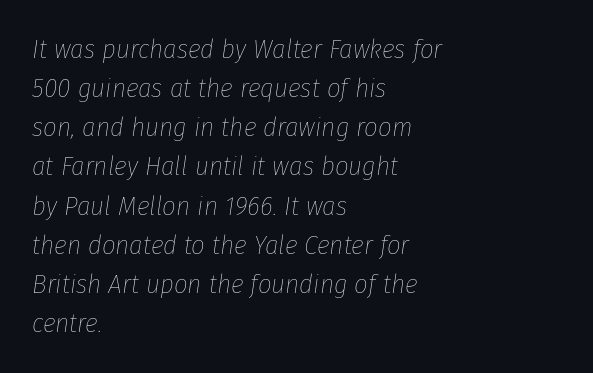
Q: Is the text bold? A: No.
Q: Is the text italic (slanted)? A: Yes, it leans right by about 8 degrees.
Q: Is the text underlined? A: No.
Q: How is the paragraph aligned? A: Left-aligned.
Q: Is the spacing between letters normal or unusually wide? A: Normal.
Q: Is the spacing between lines tight, normal or loose? A: Normal.
